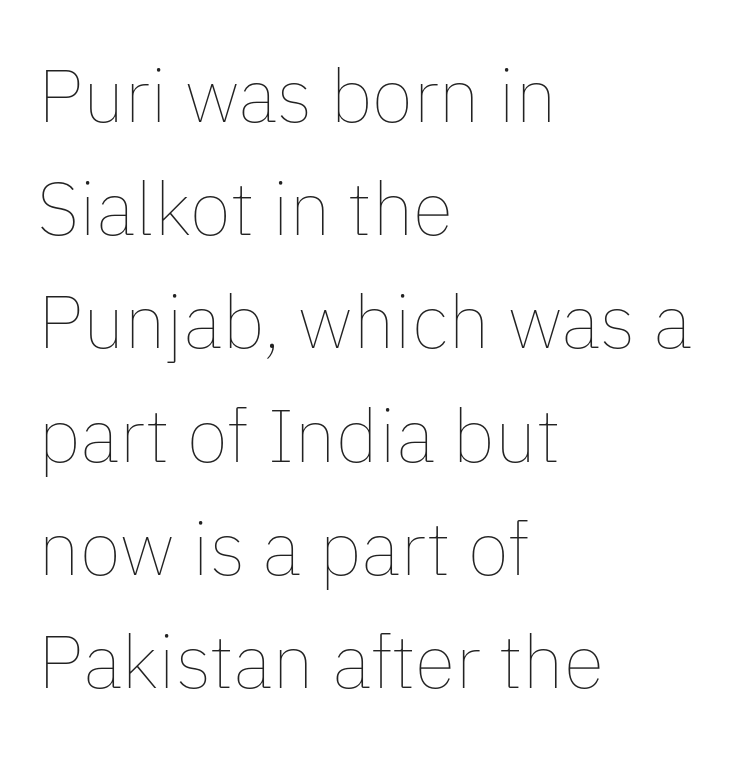
Q: Is the text bold? A: No.
Q: Is the text italic (slanted)? A: No, it is upright.
Q: Is the text underlined? A: No.
Q: How is the paragraph aligned? A: Left-aligned.
Q: Is the spacing between letters normal or unusually wide? A: Normal.
Q: Is the spacing between lines tight, normal or loose? A: Normal.
Q: Width (condensed, normal, or wide)? A: Normal.
Q: Stroke contrast? A: Low.
Q: x-height? A: Medium.
Q: Monospaced? A: No.
